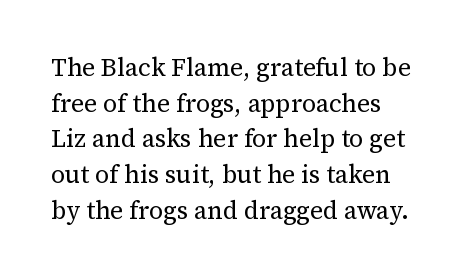
{"italic": "no", "bold": "no", "underline": "no", "align": "left", "line_spacing": "normal", "line_spacing_ratio": 1.43, "letter_spacing": "normal", "letter_spacing_em": 0.0, "glyph_px": 25}
